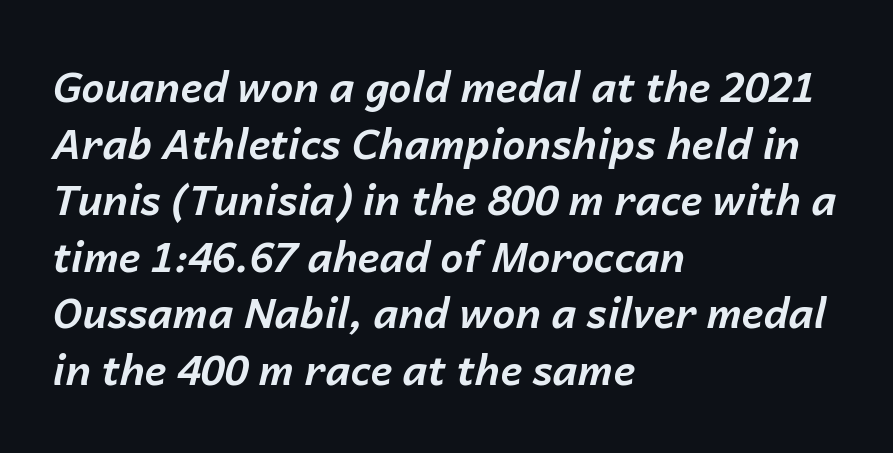
Reading down the block, your eye returns to a fixed left position each line. Compared with typical body copy, the letter spacing here is the same. Words float on clear page, feet unadorned. Evenly set lines give the paragraph a standard silhouette. Do the characters align in a grid? No, the font is proportional.
